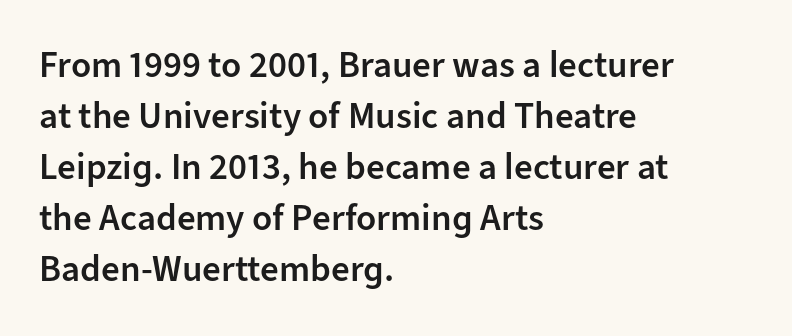
{"serif": "no", "italic": "no", "bold": "semi", "weight": "semibold", "width": "normal", "stroke_contrast": "low", "x_height": "medium", "monospaced": "no", "underline": "no", "align": "left", "line_spacing": "normal", "line_spacing_ratio": 1.38, "letter_spacing": "normal", "letter_spacing_em": 0.0, "glyph_px": 37}
